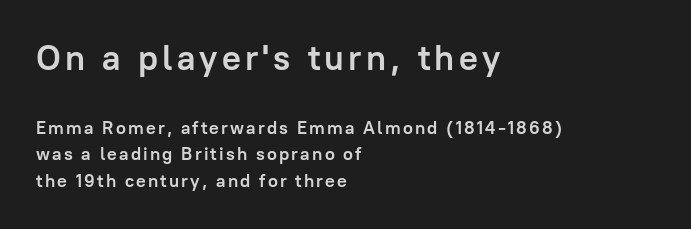
The image shows 35 px semibold sans-serif type, upright; set left-aligned, normal line spacing (1.48x), not underlined; the first (top) block is 1.94x larger; low stroke contrast and a medium x-height.
